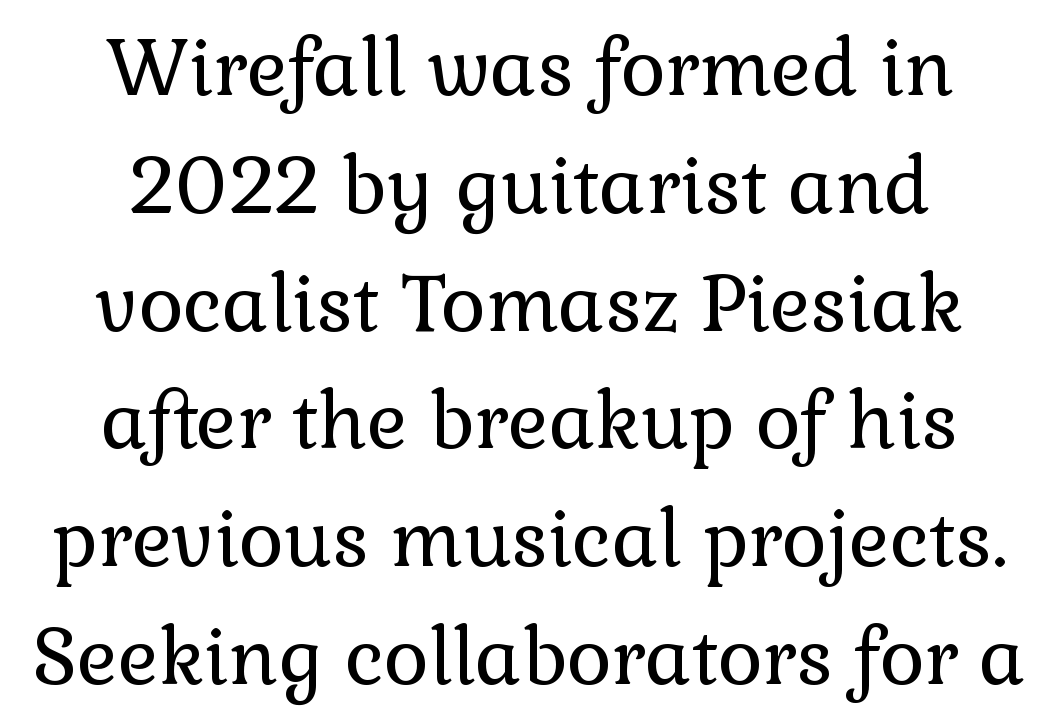
Stroke thickness stays within the range of a standard reading face or lighter. The letters stand upright; this is a roman face. Each letter's strokes conclude with small projecting serifs. The compositor balanced each line on the midline.
